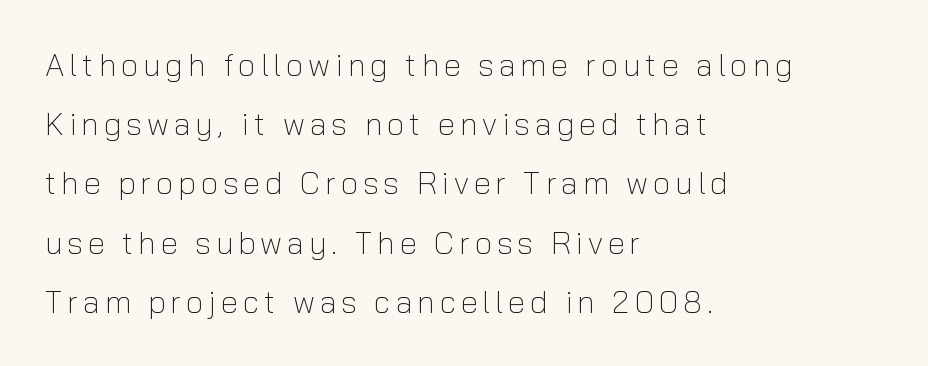
Q: Is the text bold? A: No.
Q: Is the text italic (slanted)? A: No, it is upright.
Q: Is the typeface a serif or a sans-serif typeface? A: Sans-serif.
Q: Is the text underlined? A: No.
Q: How is the paragraph aligned? A: Left-aligned.
Q: Is the spacing between lines tight, normal or loose? A: Loose.
Q: Width (condensed, normal, or wide)? A: Normal.
Q: Stroke contrast? A: Low.
Q: x-height? A: Medium.
Q: Monospaced? A: No.
